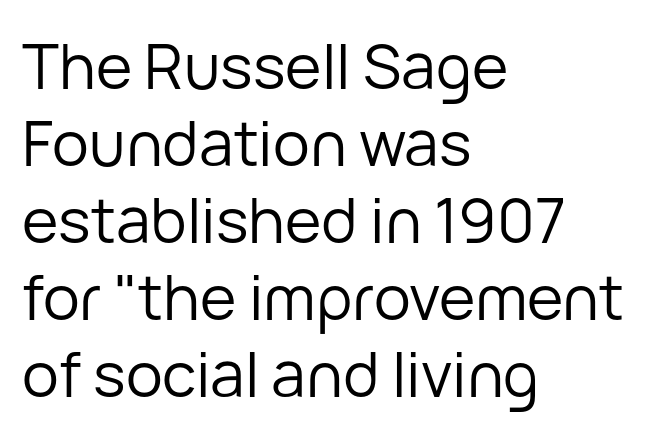
Look at the tracking — it's just the regular setting, nothing added. This rendering employs a face without finishing strokes, i.e., a sans-serif. One-word summary of the alignment: left. You can tell it's not italic because the verticals are truly vertical. This sample has the flowing, uneven cadence of proportional lettering.
